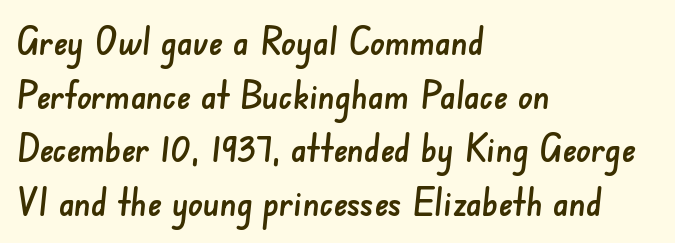
The image shows 37 px sans-serif type; set left-aligned, normal line spacing (1.45x), normal letter spacing, not underlined; low stroke contrast and a small x-height.
